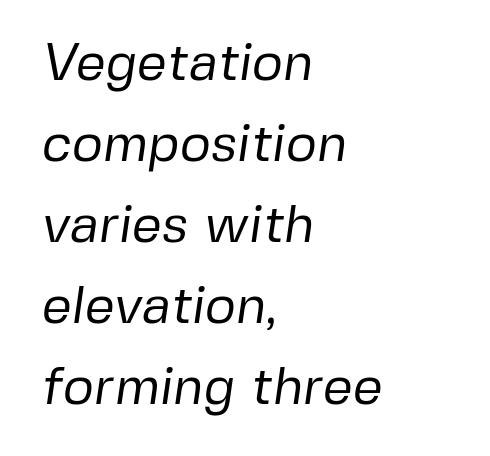
Q: Is the text bold? A: No.
Q: Is the typeface a serif or a sans-serif typeface? A: Sans-serif.
Q: Is the text underlined? A: No.
Q: How is the paragraph aligned? A: Left-aligned.
Q: Is the spacing between letters normal or unusually wide? A: Normal.
Q: Is the spacing between lines tight, normal or loose? A: Normal.
Q: Width (condensed, normal, or wide)? A: Normal.
Q: Stroke contrast? A: Low.
Q: x-height? A: Medium.
Q: Monospaced? A: No.
